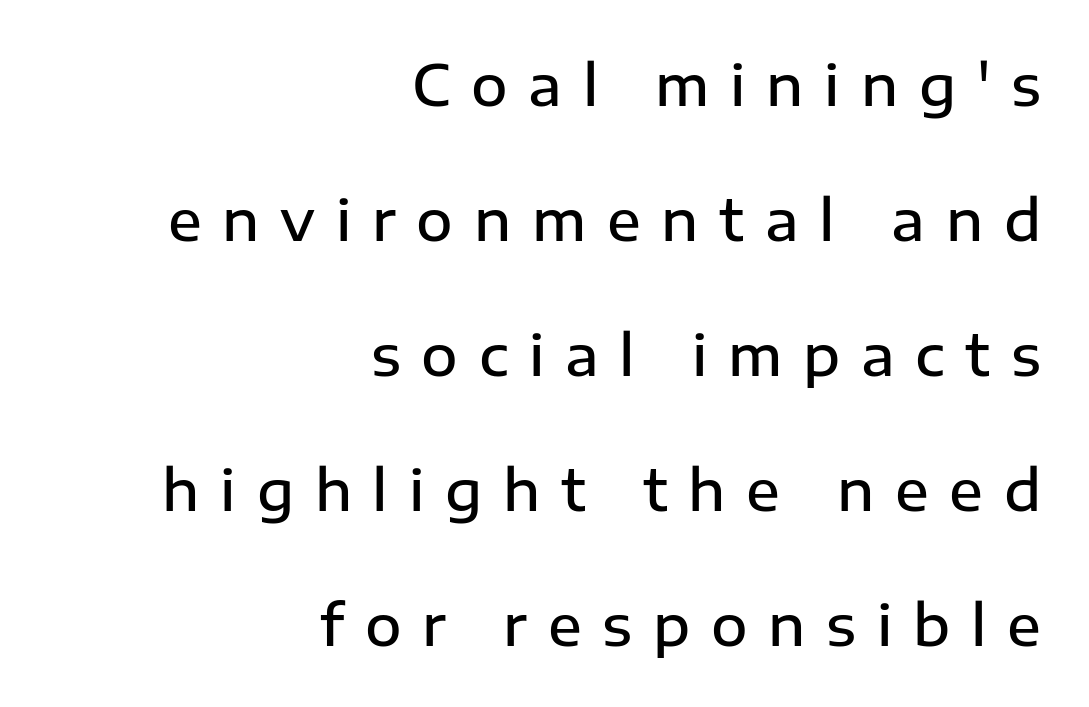
These lines carry some extra weight — a demibold, not a full bold. Italic: no, the glyphs are upright roman. A typesetter would call this proportional, since set widths differ per character. Line endings align vertically; line beginnings do not.
